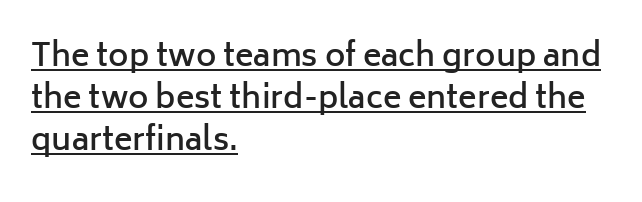
Q: Is the text bold? A: Semi-bold.
Q: Is the text italic (slanted)? A: No, it is upright.
Q: Is the typeface a serif or a sans-serif typeface? A: Sans-serif.
Q: Is the text underlined? A: Yes.
Q: How is the paragraph aligned? A: Left-aligned.
Q: Is the spacing between letters normal or unusually wide? A: Normal.
Q: Is the spacing between lines tight, normal or loose? A: Normal.
Q: Width (condensed, normal, or wide)? A: Normal.
Q: Stroke contrast? A: Low.
Q: x-height? A: Medium.
Q: Monospaced? A: No.
